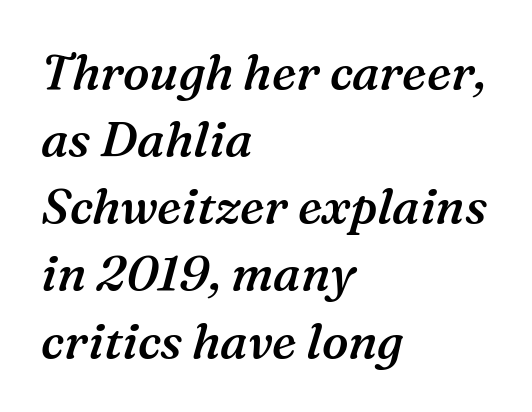
{"serif": "yes", "italic": "yes", "lean": "right", "slant_degrees": 16, "bold": "semi", "weight": "semibold", "width": "normal", "stroke_contrast": "medium", "x_height": "medium", "monospaced": "no", "underline": "no", "align": "left", "line_spacing": "normal", "line_spacing_ratio": 1.37, "letter_spacing": "normal", "letter_spacing_em": 0.0, "glyph_px": 49}
